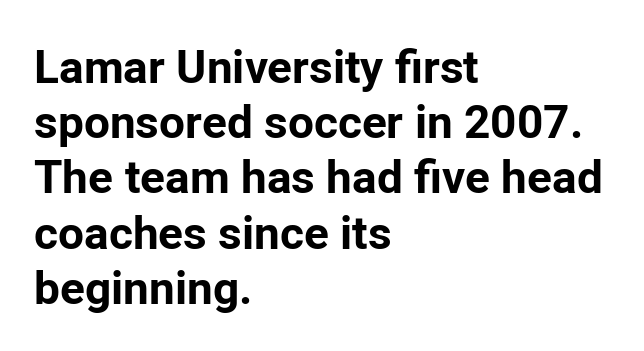
{"serif": "no", "italic": "no", "bold": "yes", "weight": "bold", "width": "normal", "stroke_contrast": "low", "x_height": "medium", "monospaced": "no", "underline": "no", "align": "left", "line_spacing_ratio": 1.2, "letter_spacing": "normal", "letter_spacing_em": 0.0, "glyph_px": 46}
